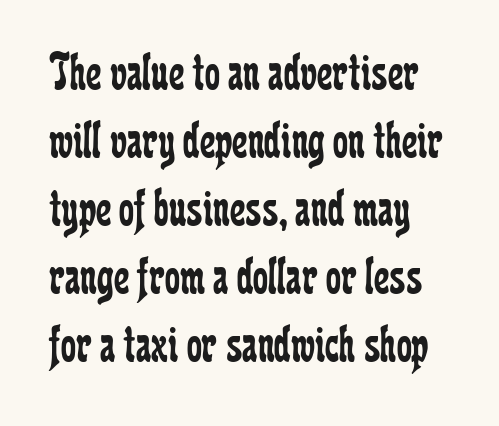
Compared with a typical body face, this is equally light or lighter still. The type sits square on the baseline with zero lean. Is this a fixed-width face? No — the glyphs have proportional, varying widths. Normally led — the rows are evenly, conventionally spaced.
